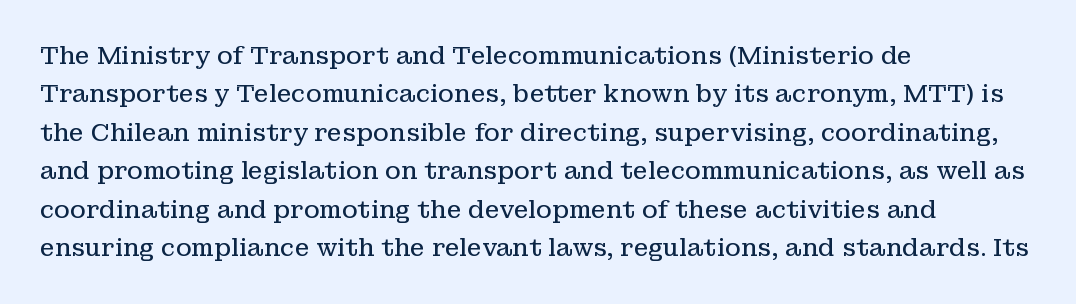
Plain, unruled lines of type. No heavy texture on the line: the type isn't bold. Look at the tracking — it's just the regular setting, nothing added. The axis of the letterforms is exactly vertical. The rows are spaced the way most documents space them.
